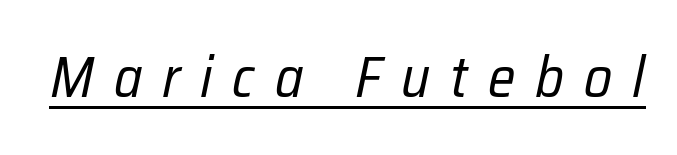
The image shows 57 px regular-weight, condensed type, italic (leaning right); set unusually wide letter spacing (+0.35 em), underlined; low stroke contrast and a medium x-height.
